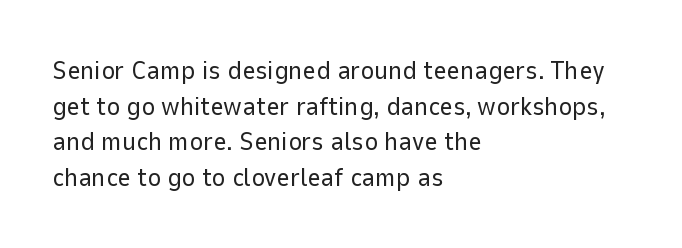
The image shows 26 px text type, upright; set left-aligned, normal line spacing (1.37x), normal letter spacing, not underlined.
